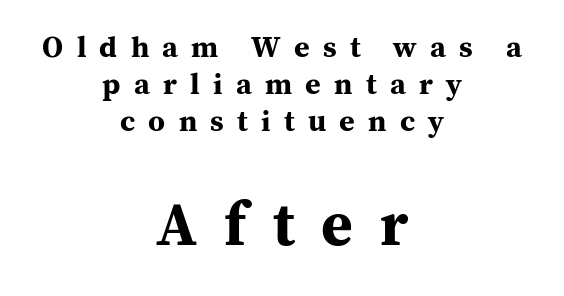
{"serif": "yes", "italic": "no", "bold": "yes", "weight": "bold", "width": "normal", "stroke_contrast": "medium", "x_height": "medium", "monospaced": "no", "underline": "no", "align": "center", "line_spacing_ratio": 1.24, "letter_spacing": "wide", "letter_spacing_em": 0.44, "larger_block": "second", "size_ratio": 2.03, "glyph_px": 61}
